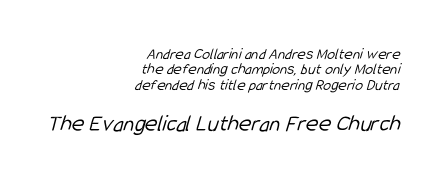
Q: Is the text bold? A: No.
Q: Is the text underlined? A: No.
Q: How is the paragraph aligned? A: Right-aligned.
Q: Is the spacing between letters normal or unusually wide? A: Normal.
Q: Is the spacing between lines tight, normal or loose? A: Tight.
Q: Which block of text is set in a larger size, the first (top) or the second (bottom)? A: The second (bottom) one.
